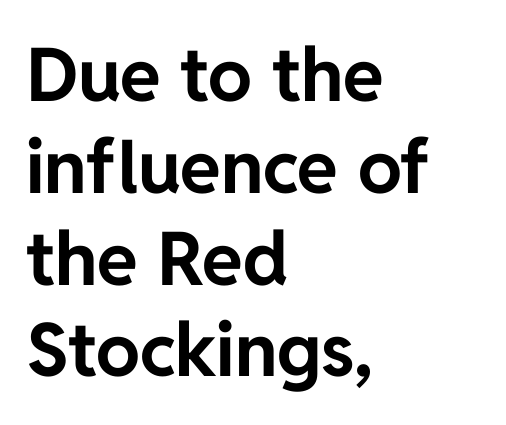
Q: Is the text bold? A: Yes.
Q: Is the text italic (slanted)? A: No, it is upright.
Q: Is the typeface a serif or a sans-serif typeface? A: Sans-serif.
Q: Is the text underlined? A: No.
Q: How is the paragraph aligned? A: Left-aligned.
Q: Is the spacing between letters normal or unusually wide? A: Normal.
Q: Width (condensed, normal, or wide)? A: Normal.
Q: Stroke contrast? A: Low.
Q: x-height? A: Medium.
Q: Monospaced? A: No.
